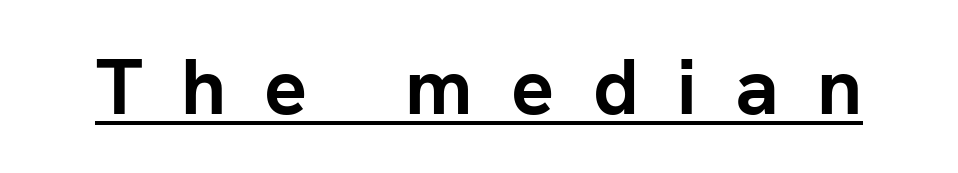
The image shows 80 px semibold sans-serif type, upright; set unusually wide letter spacing (+0.48 em), underlined; low stroke contrast and a medium x-height.
